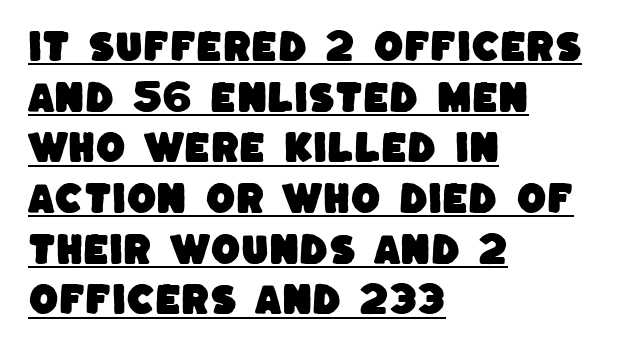
Q: Is the typeface a serif or a sans-serif typeface? A: Sans-serif.
Q: Is the text underlined? A: Yes.
Q: How is the paragraph aligned? A: Left-aligned.
Q: Is the spacing between letters normal or unusually wide? A: Normal.
Q: Is the spacing between lines tight, normal or loose? A: Normal.
Q: Width (condensed, normal, or wide)? A: Normal.
Q: Stroke contrast? A: Low.
Q: x-height? A: Large.
Q: Monospaced? A: No.
